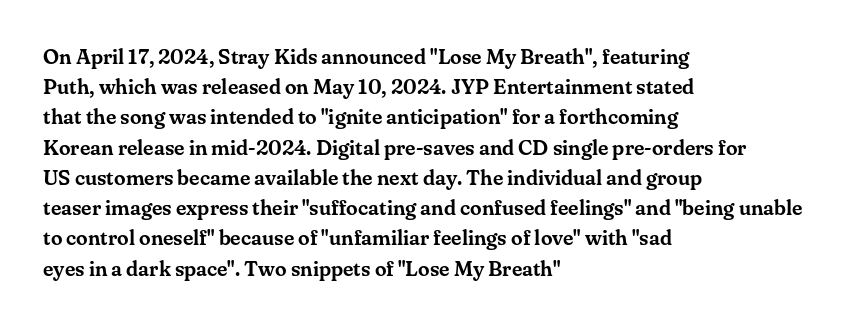
Q: Is the text italic (slanted)? A: No, it is upright.
Q: Is the text underlined? A: No.
Q: How is the paragraph aligned? A: Left-aligned.
Q: Is the spacing between letters normal or unusually wide? A: Normal.
Q: Is the spacing between lines tight, normal or loose? A: Normal.
